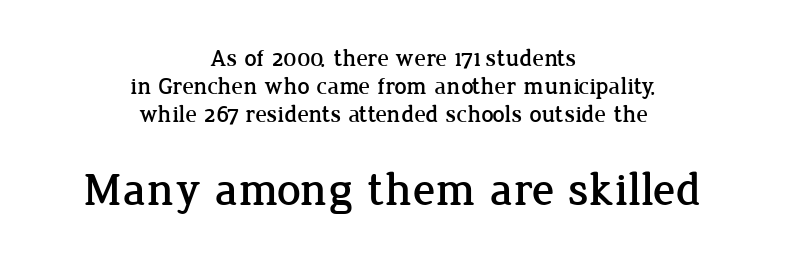
Q: Is the text italic (slanted)? A: No, it is upright.
Q: Is the typeface a serif or a sans-serif typeface? A: Serif.
Q: Is the text underlined? A: No.
Q: How is the paragraph aligned? A: Centered.
Q: Is the spacing between letters normal or unusually wide? A: Normal.
Q: Which block of text is set in a larger size, the first (top) or the second (bottom)? A: The second (bottom) one.
Q: Width (condensed, normal, or wide)? A: Normal.
Q: Stroke contrast? A: Low.
Q: x-height? A: Medium.
Q: Monospaced? A: No.
